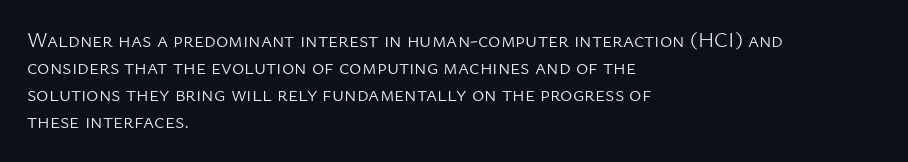
Q: Is the text bold? A: No.
Q: Is the text italic (slanted)? A: No, it is upright.
Q: Is the text underlined? A: No.
Q: How is the paragraph aligned? A: Left-aligned.
Q: Is the spacing between letters normal or unusually wide? A: Normal.
Q: Is the spacing between lines tight, normal or loose? A: Normal.
